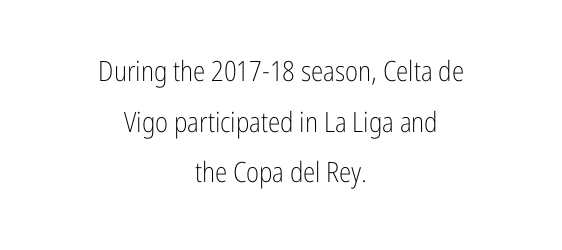
{"serif": "no", "italic": "no", "bold": "no", "weight": "light", "width": "condensed", "stroke_contrast": "low", "x_height": "medium", "monospaced": "no", "underline": "no", "align": "center", "line_spacing_ratio": 1.81, "letter_spacing": "normal", "letter_spacing_em": 0.0, "glyph_px": 28}
